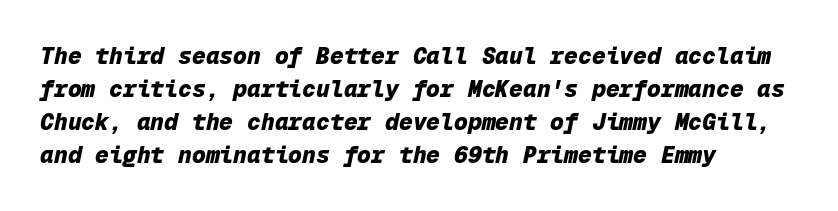
The image shows 23 px bold type, italic (leaning right); set left-aligned, normal line spacing (1.44x), normal letter spacing, not underlined.
